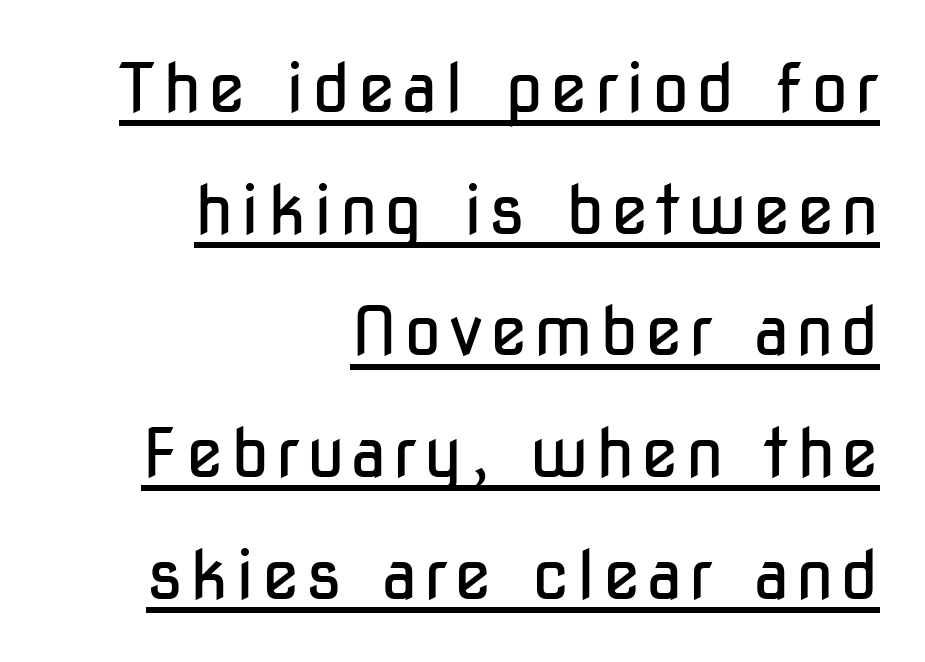
Q: Is the text bold? A: No.
Q: Is the text italic (slanted)? A: No, it is upright.
Q: Is the typeface a serif or a sans-serif typeface? A: Sans-serif.
Q: Is the text underlined? A: Yes.
Q: How is the paragraph aligned? A: Right-aligned.
Q: Width (condensed, normal, or wide)? A: Condensed.
Q: Stroke contrast? A: Low.
Q: x-height? A: Medium.
Q: Monospaced? A: No.
